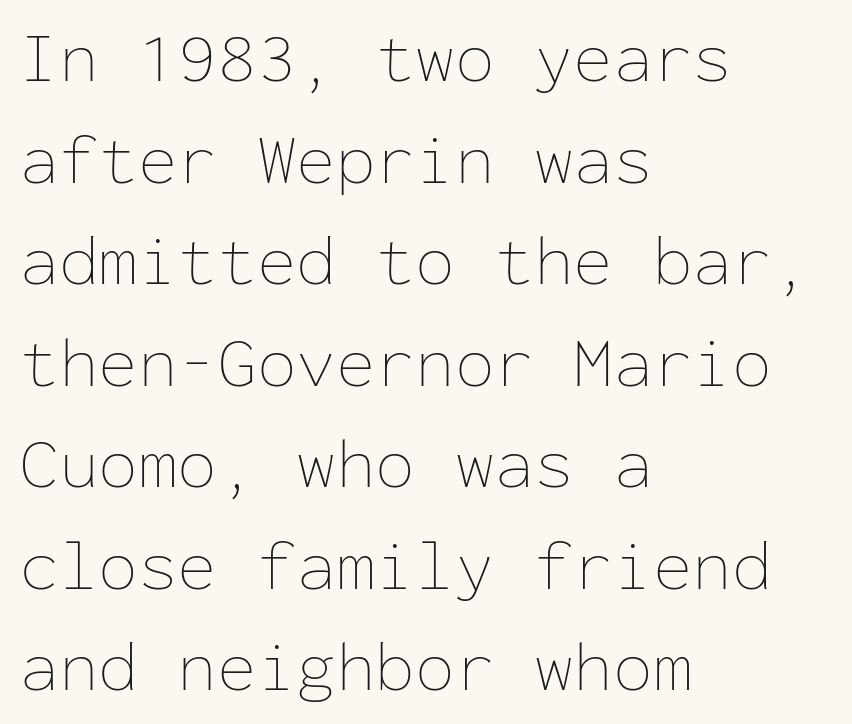
Q: Is the text bold? A: No.
Q: Is the text italic (slanted)? A: No, it is upright.
Q: Is the text underlined? A: No.
Q: How is the paragraph aligned? A: Left-aligned.
Q: Is the spacing between letters normal or unusually wide? A: Normal.
Q: Is the spacing between lines tight, normal or loose? A: Normal.
Q: Width (condensed, normal, or wide)? A: Normal.
Q: Stroke contrast? A: Low.
Q: x-height? A: Medium.
Q: Monospaced? A: Yes.
